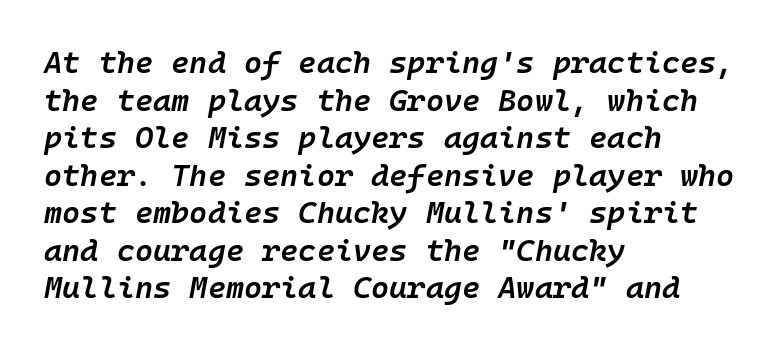
Q: Is the text bold? A: Semi-bold.
Q: Is the text italic (slanted)? A: Yes, it leans right by about 10 degrees.
Q: Is the text underlined? A: No.
Q: How is the paragraph aligned? A: Left-aligned.
Q: Is the spacing between letters normal or unusually wide? A: Normal.
Q: Width (condensed, normal, or wide)? A: Normal.
Q: Stroke contrast? A: Low.
Q: x-height? A: Medium.
Q: Monospaced? A: Yes.
